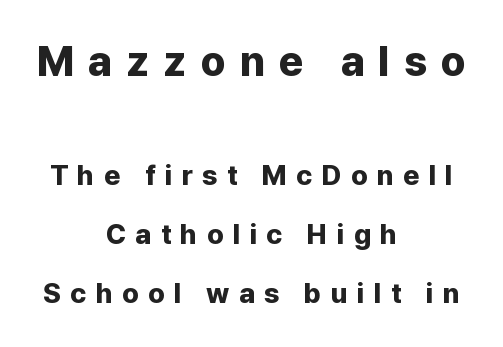
A dark, heavy texture on the line: the type is bold. Neither beginnings nor endings align; midpoints do. Look at the tracking — it's clearly loosened, letters drifting apart. This is sans-serif lettering, the kind often seen on screens and signage. The face used here is proportionally spaced, like ordinary book or web type.
